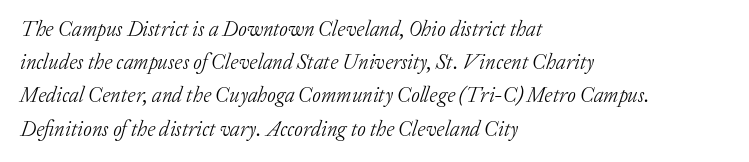
{"italic": "yes", "lean": "right", "slant_degrees": 20, "bold": "no", "underline": "no", "align": "left", "line_spacing": "normal", "line_spacing_ratio": 1.58, "letter_spacing": "normal", "letter_spacing_em": 0.0, "glyph_px": 21}
